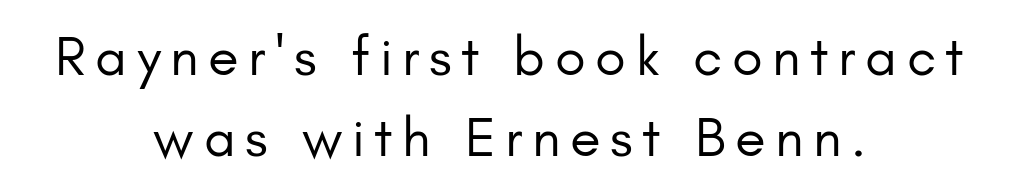
The specimen reads as upright at a glance. Varying glyph widths throughout — classic text-font behaviour. Grotesque or geometric, the face here clearly has no serifs. The passage shown is not bold in any degree. Leading: standard. Underlining? Definitely not there.
